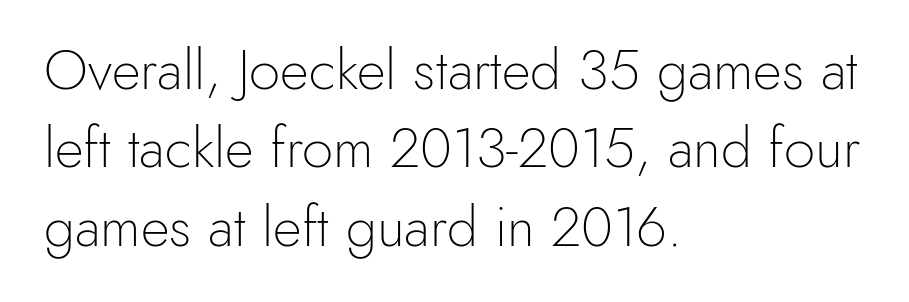
{"serif": "no", "italic": "no", "bold": "no", "weight": "light", "width": "normal", "x_height": "small", "monospaced": "no", "underline": "no", "align": "left", "line_spacing": "normal", "line_spacing_ratio": 1.4, "letter_spacing": "normal", "letter_spacing_em": 0.0, "glyph_px": 56}
